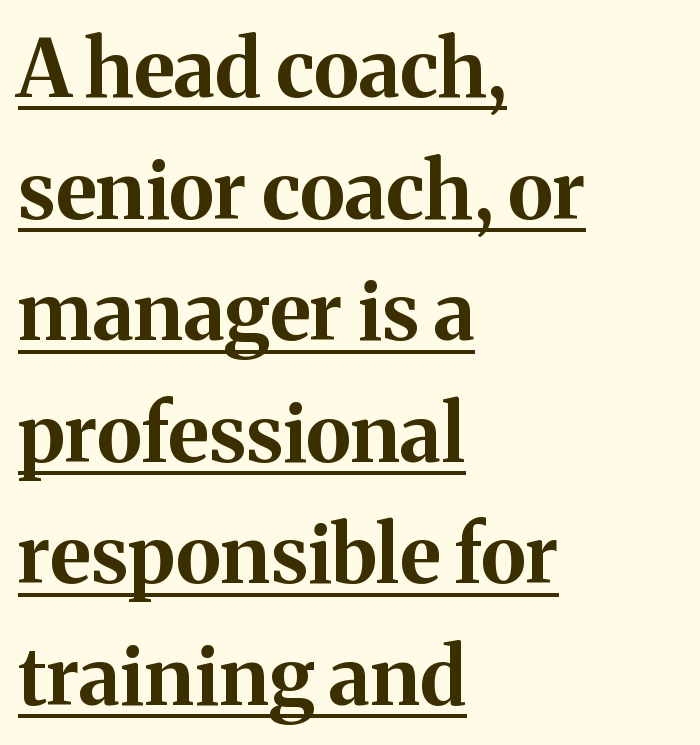
Q: Is the text bold? A: Yes.
Q: Is the text italic (slanted)? A: No, it is upright.
Q: Is the typeface a serif or a sans-serif typeface? A: Serif.
Q: Is the text underlined? A: Yes.
Q: How is the paragraph aligned? A: Left-aligned.
Q: Is the spacing between letters normal or unusually wide? A: Normal.
Q: Is the spacing between lines tight, normal or loose? A: Normal.
Q: Width (condensed, normal, or wide)? A: Normal.
Q: Stroke contrast? A: Medium.
Q: x-height? A: Medium.
Q: Monospaced? A: No.
